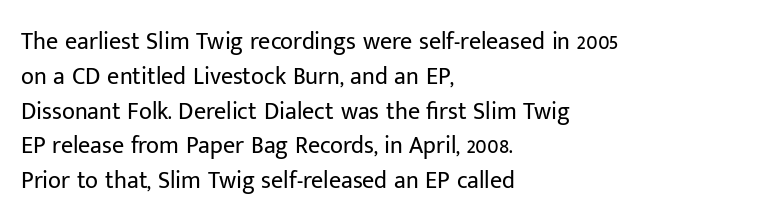
{"italic": "no", "bold": "no", "underline": "no", "align": "left", "line_spacing": "normal", "line_spacing_ratio": 1.45, "letter_spacing": "normal", "letter_spacing_em": 0.0, "glyph_px": 24}
